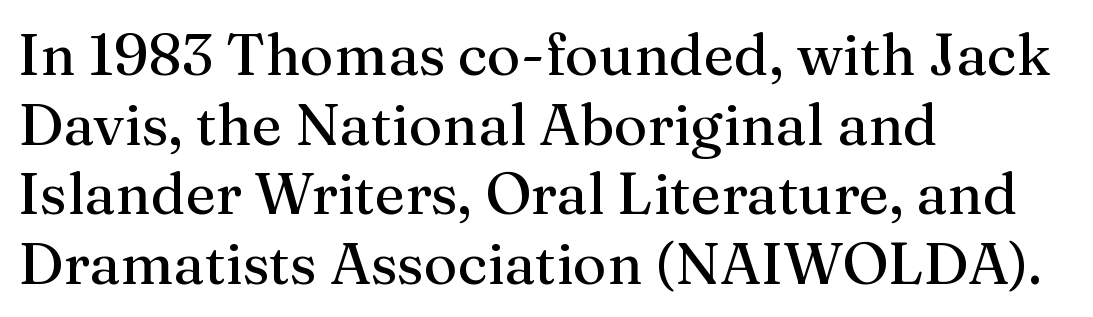
{"serif": "yes", "italic": "no", "bold": "no", "weight": "regular", "width": "normal", "stroke_contrast": "medium", "x_height": "medium", "monospaced": "no", "underline": "no", "align": "left", "line_spacing_ratio": 1.2, "letter_spacing": "normal", "letter_spacing_em": 0.0, "glyph_px": 58}
